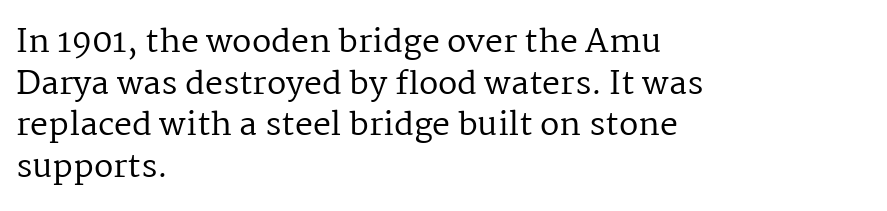
Stroke mass is kept to a normal reading level or below. Ordinary non-slanted type is in use. You could not count columns in this text — the font is proportionally spaced. Quick note: underline off. If you drew a ruler down the left edge, every line would touch it. Summary of vertical rhythm: regular, with standard interline spacing.
